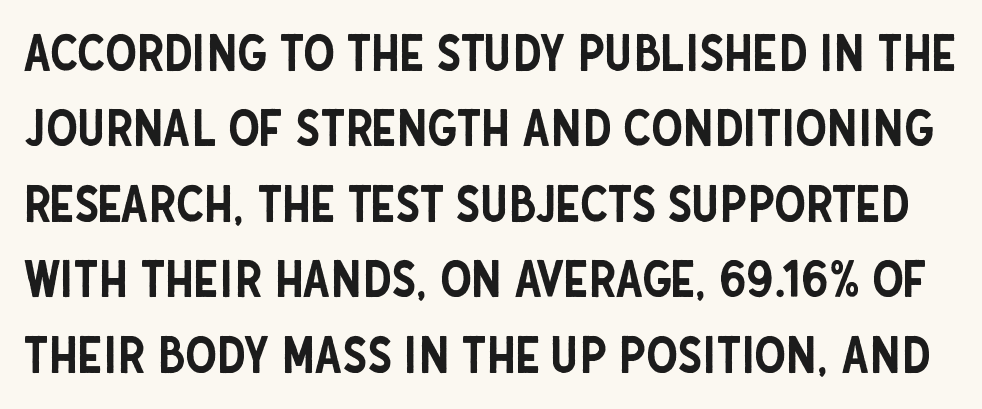
Q: Is the text italic (slanted)? A: No, it is upright.
Q: Is the typeface a serif or a sans-serif typeface? A: Sans-serif.
Q: Is the text underlined? A: No.
Q: Is the spacing between letters normal or unusually wide? A: Normal.
Q: Is the spacing between lines tight, normal or loose? A: Normal.
Q: Width (condensed, normal, or wide)? A: Condensed.
Q: Stroke contrast? A: Low.
Q: x-height? A: Large.
Q: Monospaced? A: No.
